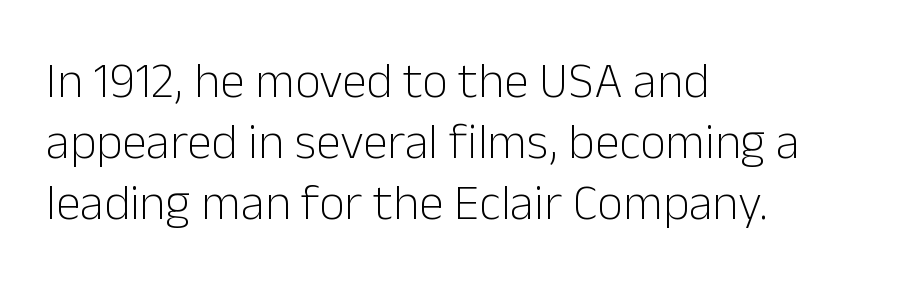
Q: Is the text bold? A: No.
Q: Is the text italic (slanted)? A: No, it is upright.
Q: Is the typeface a serif or a sans-serif typeface? A: Sans-serif.
Q: Is the text underlined? A: No.
Q: How is the paragraph aligned? A: Left-aligned.
Q: Is the spacing between letters normal or unusually wide? A: Normal.
Q: Width (condensed, normal, or wide)? A: Normal.
Q: Stroke contrast? A: Low.
Q: x-height? A: Medium.
Q: Monospaced? A: No.
